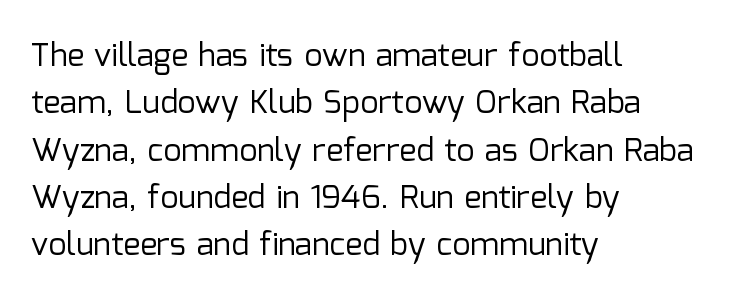
{"serif": "no", "italic": "no", "bold": "no", "weight": "regular", "width": "normal", "stroke_contrast": "low", "x_height": "medium", "monospaced": "no", "underline": "no", "align": "left", "line_spacing": "normal", "line_spacing_ratio": 1.48, "letter_spacing": "normal", "letter_spacing_em": 0.0, "glyph_px": 32}
